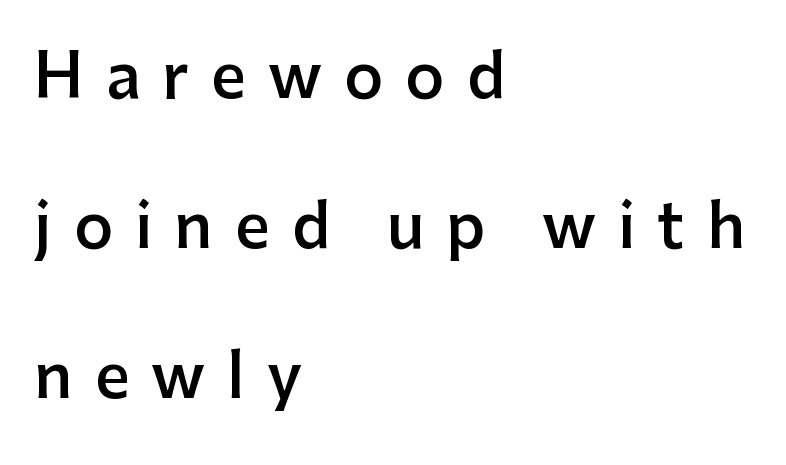
{"serif": "no", "italic": "no", "bold": "semi", "weight": "semibold", "width": "normal", "stroke_contrast": "low", "x_height": "medium", "monospaced": "no", "underline": "no", "align": "left", "line_spacing": "loose", "line_spacing_ratio": 2.46, "letter_spacing": "wide", "letter_spacing_em": 0.36, "glyph_px": 61}
